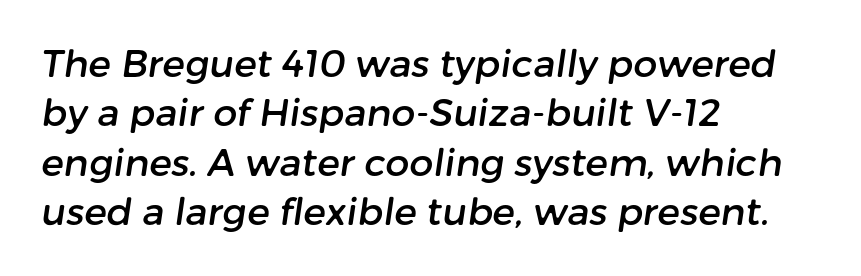
A student would call this left alignment; a typographer would say flush left, rag right. These lines are rendered in a variable-pitch font. Look at the bottom of the vertical strokes: they stop flat, with no serifs. Tracking here is standard; glyphs follow each other at the usual distance.
